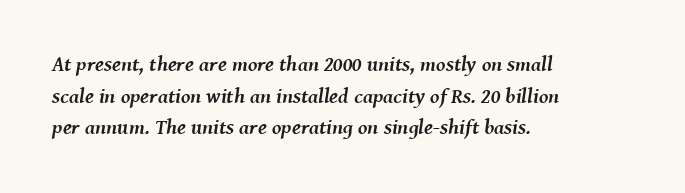
{"italic": "yes", "lean": "right", "slant_degrees": 8, "bold": "yes", "underline": "no", "align": "left", "line_spacing": "normal", "line_spacing_ratio": 1.51, "letter_spacing": "normal", "letter_spacing_em": 0.0, "glyph_px": 21}
